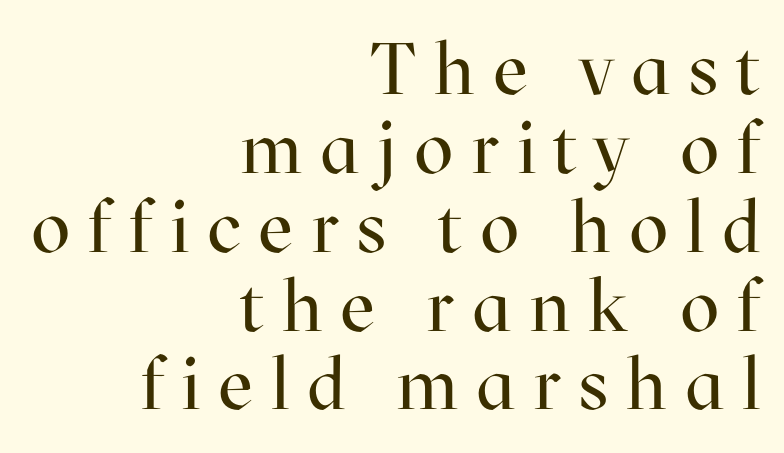
The image shows 73 px regular-weight serif type, upright; set right-aligned, tight line spacing (1.08x), unusually wide letter spacing (+0.24 em), not underlined; high stroke contrast and a medium x-height.
